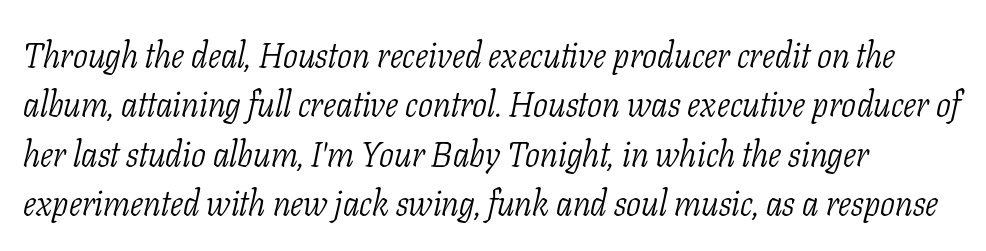
{"serif": "yes", "italic": "yes", "lean": "right", "slant_degrees": 11, "bold": "no", "weight": "light", "width": "condensed", "stroke_contrast": "low", "x_height": "medium", "monospaced": "no", "underline": "no", "align": "left", "line_spacing": "normal", "line_spacing_ratio": 1.41, "letter_spacing": "normal", "letter_spacing_em": 0.0, "glyph_px": 35}
